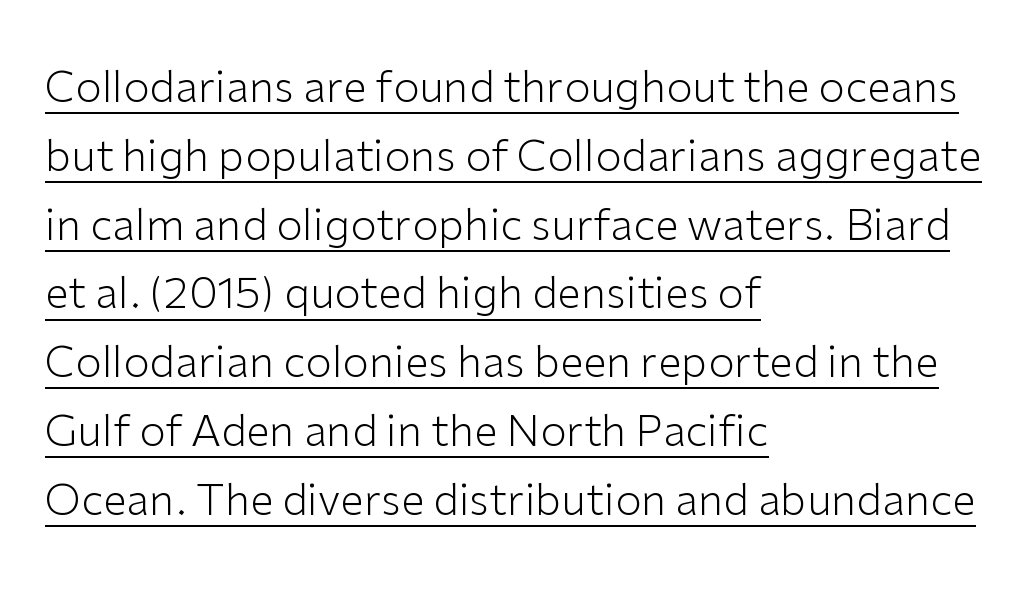
The image shows 43 px light sans-serif type, upright; set left-aligned, normal line spacing (1.6x), normal letter spacing, underlined; low stroke contrast and a medium x-height.
